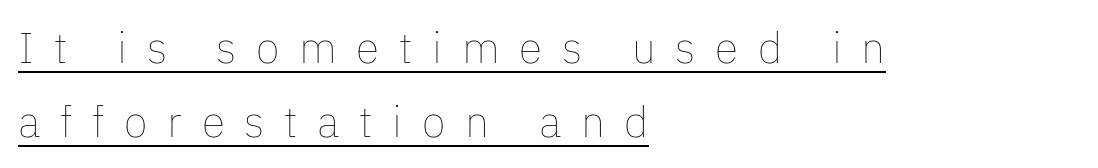
The image shows 43 px thin type, upright; set left-aligned, line spacing 1.73x, unusually wide letter spacing (+0.46 em), underlined; low stroke contrast and a medium x-height.
